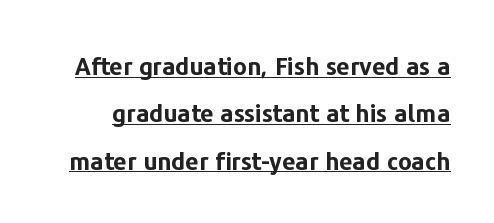
Q: Is the text bold? A: Yes.
Q: Is the text italic (slanted)? A: No, it is upright.
Q: Is the text underlined? A: Yes.
Q: Is the spacing between letters normal or unusually wide? A: Normal.
Q: Is the spacing between lines tight, normal or loose? A: Loose.
